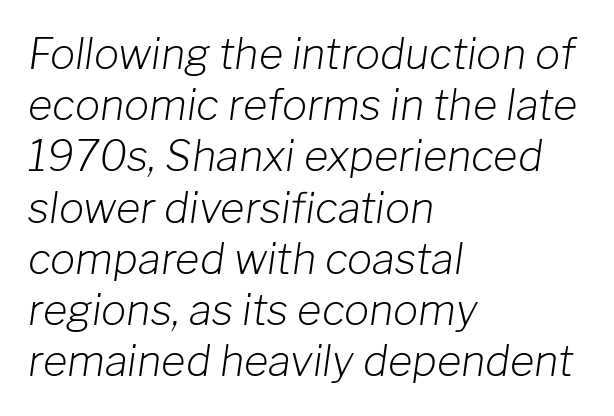
The passage shown is typed in a proportional face where columns would drift. The glyphs look as if they've been sheared to an angle. Underlining? Definitely not there. Standard letterfit; no display-style spreading of the glyphs. The weight would be labelled regular, book, light, or lighter still.
